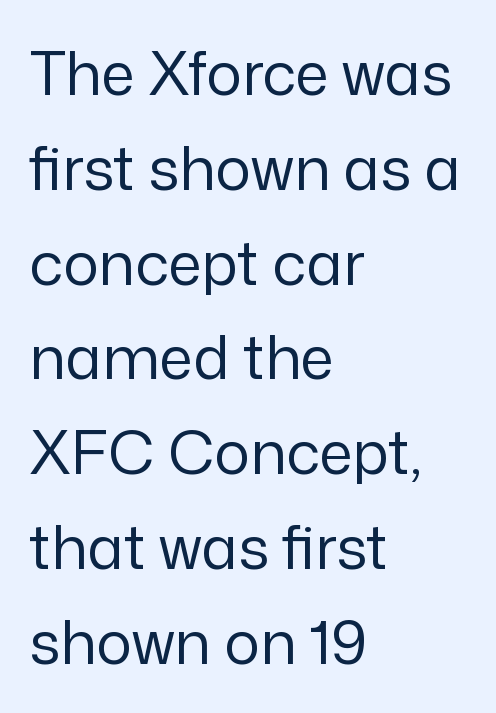
Q: Is the text bold? A: No.
Q: Is the text italic (slanted)? A: No, it is upright.
Q: Is the typeface a serif or a sans-serif typeface? A: Sans-serif.
Q: Is the text underlined? A: No.
Q: How is the paragraph aligned? A: Left-aligned.
Q: Is the spacing between letters normal or unusually wide? A: Normal.
Q: Is the spacing between lines tight, normal or loose? A: Normal.
Q: Width (condensed, normal, or wide)? A: Normal.
Q: Stroke contrast? A: Low.
Q: x-height? A: Medium.
Q: Monospaced? A: No.
